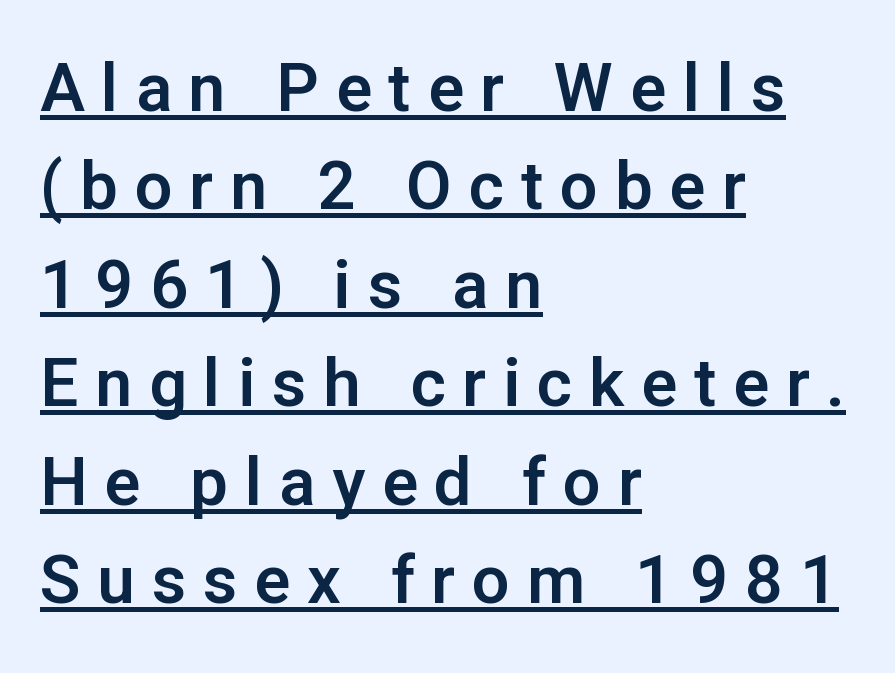
I'd call this a sans setting — the letters go barefoot. Rows of type keep a routine distance in the vertical direction. Designer's note — italics off, roman on. Emphasis is given by a line drawn under the lettering. Each letter keeps its own natural width here, so spacing adapts to shape.
